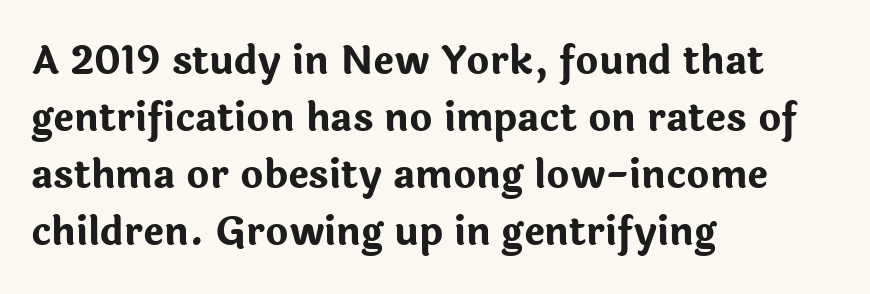
The image shows 39 px bold sans-serif type, upright; set left-aligned, normal line spacing (1.46x), normal letter spacing, not underlined; low stroke contrast and a medium x-height.
